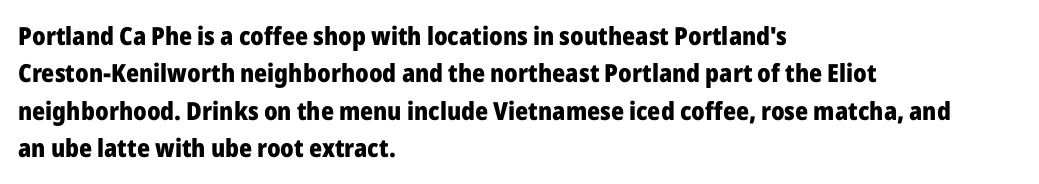
Baseline-to-baseline distance is the conventional proportion of letter height. The typesetter chose a ragged-right arrangement here. The zone under the glyphs is completely vacant. Typesetter's note: full bold, strokes at maximum text heaviness. In terms of posture, this sample is upright. The horizontal fit of the characters is conventional and even.
